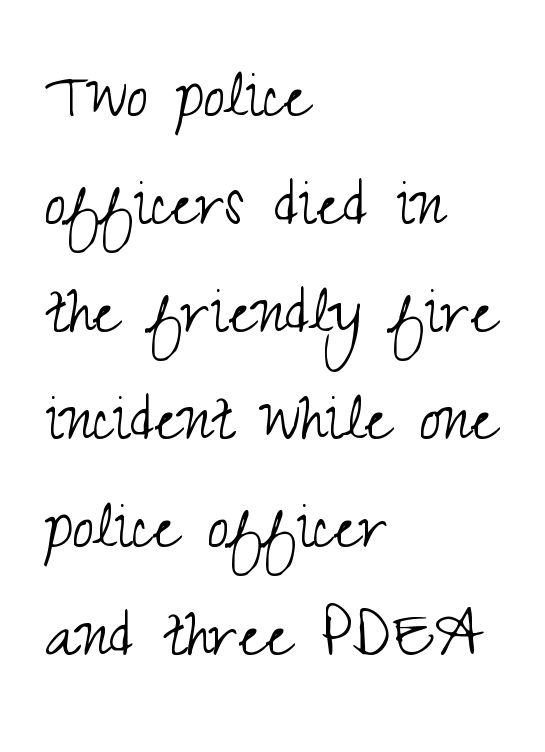
Q: Is the text bold? A: No.
Q: Is the text italic (slanted)? A: No, it is upright.
Q: Is the typeface a serif or a sans-serif typeface? A: Sans-serif.
Q: Is the text underlined? A: No.
Q: How is the paragraph aligned? A: Left-aligned.
Q: Is the spacing between letters normal or unusually wide? A: Normal.
Q: Is the spacing between lines tight, normal or loose? A: Normal.
Q: Width (condensed, normal, or wide)? A: Condensed.
Q: Stroke contrast? A: Medium.
Q: x-height? A: Small.
Q: Monospaced? A: No.
